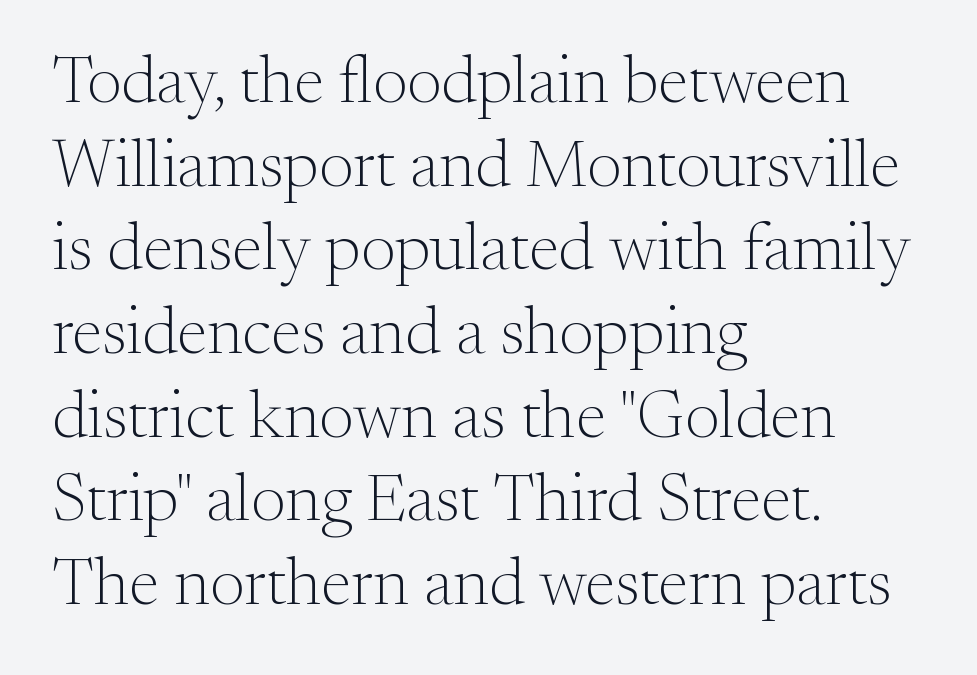
{"serif": "yes", "italic": "no", "bold": "no", "weight": "light", "width": "normal", "stroke_contrast": "medium", "x_height": "small", "monospaced": "no", "underline": "no", "align": "left", "line_spacing_ratio": 1.23, "letter_spacing": "normal", "letter_spacing_em": 0.0, "glyph_px": 68}
